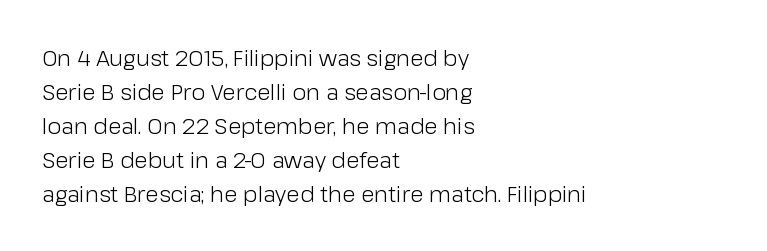
These lines stack with their left ends in a neat column. Any mark beneath the type? The region is blank. Short note: letters normally spaced. The type sits square on the baseline with zero lean.
